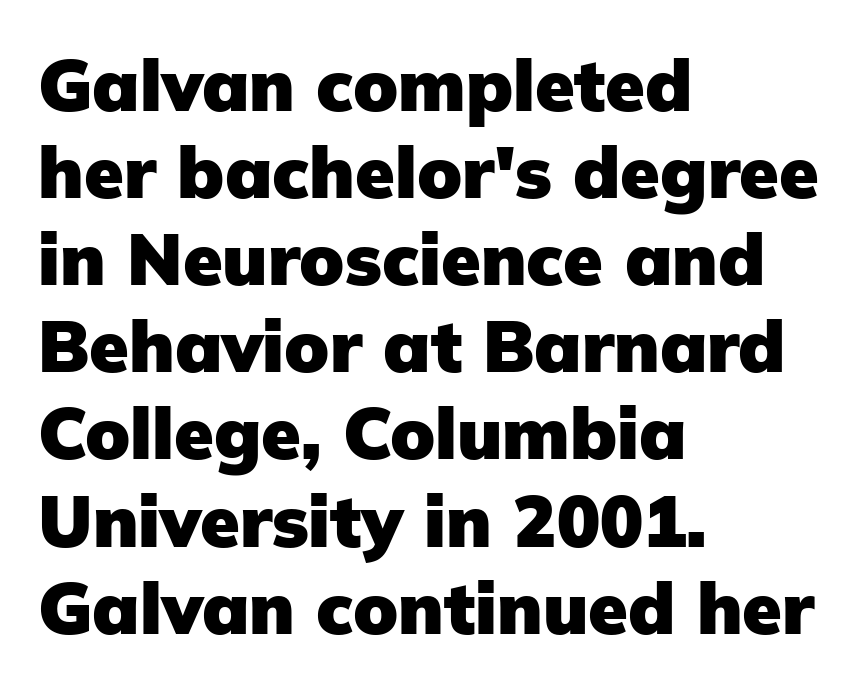
{"serif": "no", "italic": "no", "bold": "yes", "weight": "heavy", "width": "normal", "stroke_contrast": "low", "x_height": "medium", "monospaced": "no", "underline": "no", "align": "left", "line_spacing_ratio": 1.21, "letter_spacing": "normal", "letter_spacing_em": 0.0, "glyph_px": 72}
